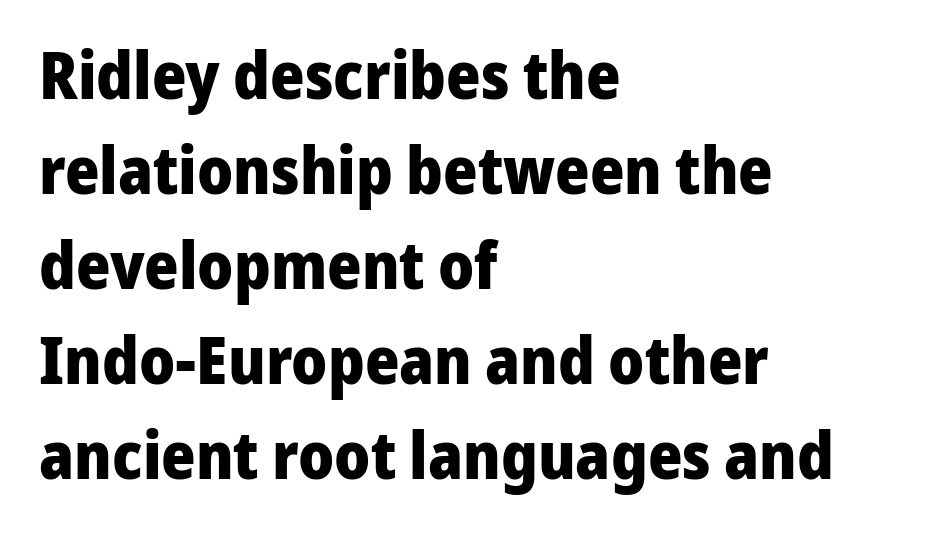
Compared with typical paragraphs, the rows here are spaced about the same. Is this a fixed-width face? No — the glyphs have proportional, varying widths. Beneath every word, the page is bare. How heavy is the stroke? Heavy — this is a bold. Tall strokes in this sample are plumb rather than angled.
